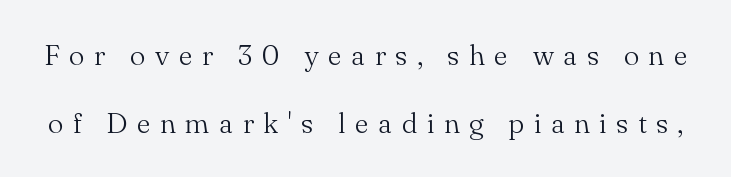
Q: Is the text bold? A: No.
Q: Is the text italic (slanted)? A: No, it is upright.
Q: Is the typeface a serif or a sans-serif typeface? A: Serif.
Q: Is the text underlined? A: No.
Q: Is the spacing between letters normal or unusually wide? A: Unusually wide.
Q: Is the spacing between lines tight, normal or loose? A: Loose.
Q: Width (condensed, normal, or wide)? A: Normal.
Q: Stroke contrast? A: Medium.
Q: x-height? A: Small.
Q: Monospaced? A: No.
